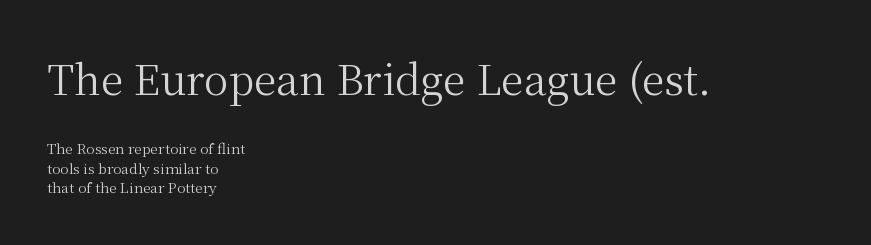
The vertical gap from one line to the next is medium. The rag falls on the right side of this text block. In terms of letterform style, serifs are clearly present. The string is rendered with underlining switched off. The letters sit at their default tracking, neither squeezed nor spread.
